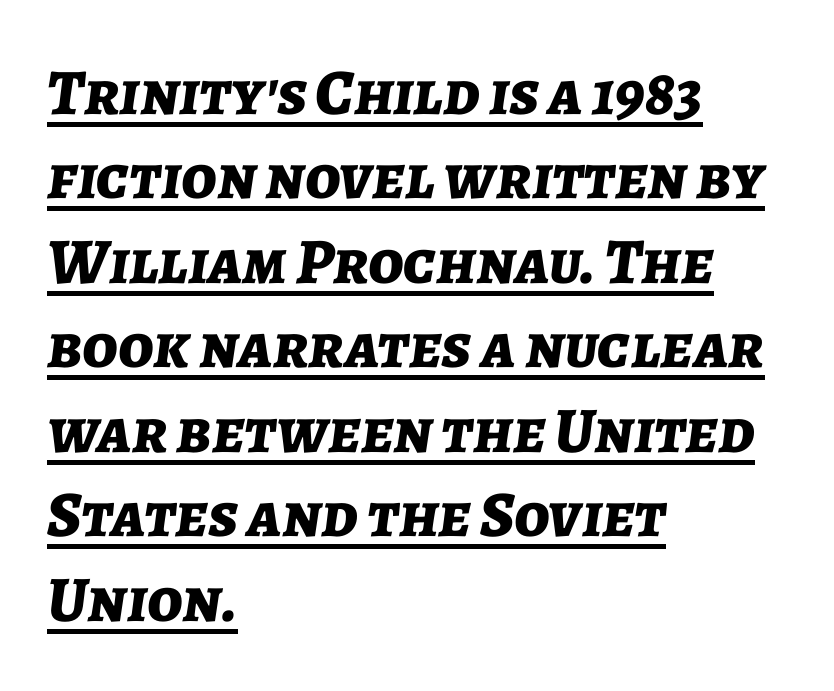
The image shows 65 px bold type, italic (leaning right); set left-aligned, normal line spacing (1.3x), normal letter spacing, underlined; low stroke contrast and a medium x-height.
